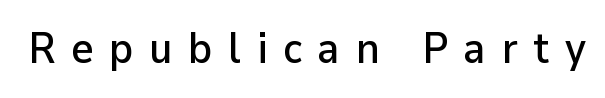
The image shows 43 px sans-serif type, upright; set unusually wide letter spacing (+0.36 em), not underlined; low stroke contrast and a medium x-height.
